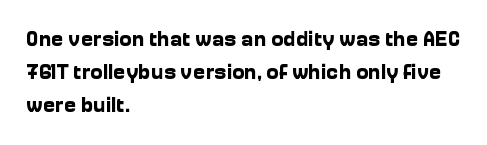
Q: Is the text bold? A: Yes.
Q: Is the text italic (slanted)? A: No, it is upright.
Q: Is the text underlined? A: No.
Q: How is the paragraph aligned? A: Left-aligned.
Q: Is the spacing between letters normal or unusually wide? A: Normal.
Q: Is the spacing between lines tight, normal or loose? A: Normal.
